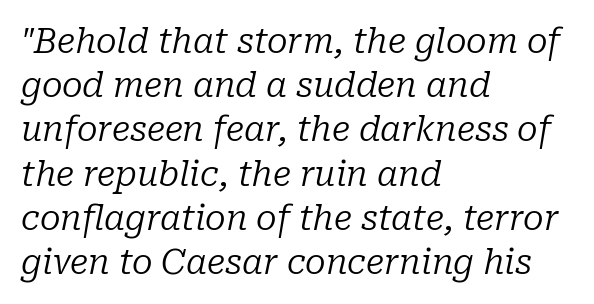
Q: Is the text bold? A: No.
Q: Is the text italic (slanted)? A: Yes, it leans right by about 10 degrees.
Q: Is the typeface a serif or a sans-serif typeface? A: Serif.
Q: Is the text underlined? A: No.
Q: How is the paragraph aligned? A: Left-aligned.
Q: Is the spacing between letters normal or unusually wide? A: Normal.
Q: Is the spacing between lines tight, normal or loose? A: Normal.
Q: Width (condensed, normal, or wide)? A: Normal.
Q: Stroke contrast? A: Low.
Q: x-height? A: Medium.
Q: Monospaced? A: No.
